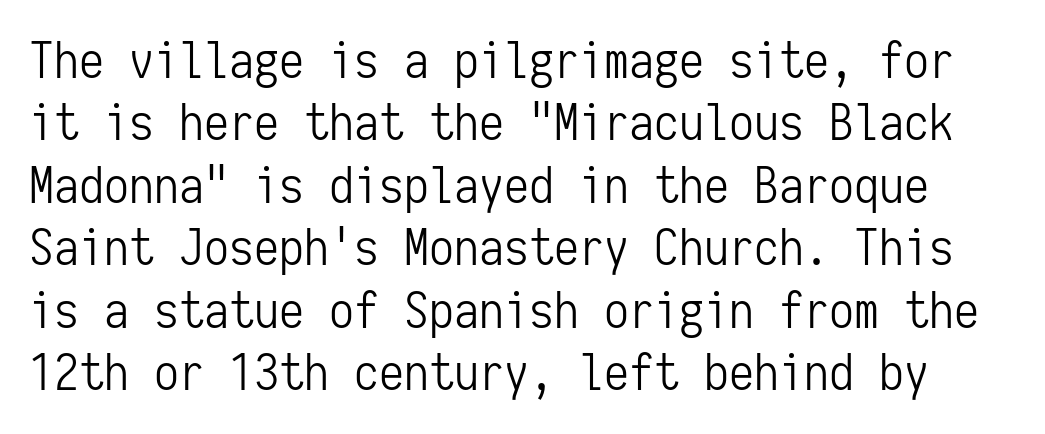
Every stem runs plumb, perpendicular to the baseline. The passage shown is typeset with a sans-serif family. Is there much room between lines? A standard amount, neither cramped nor airy. Counters stay open thanks to moderate or lighter strokes. Students, note that the glyphs here touch the page at normal intervals.
